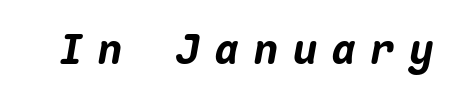
Q: Is the text bold? A: Yes.
Q: Is the text italic (slanted)? A: Yes, it leans right by about 10 degrees.
Q: Is the text underlined? A: No.
Q: Is the spacing between letters normal or unusually wide? A: Unusually wide.
Q: Width (condensed, normal, or wide)? A: Normal.
Q: Stroke contrast? A: Medium.
Q: x-height? A: Medium.
Q: Monospaced? A: Yes.
